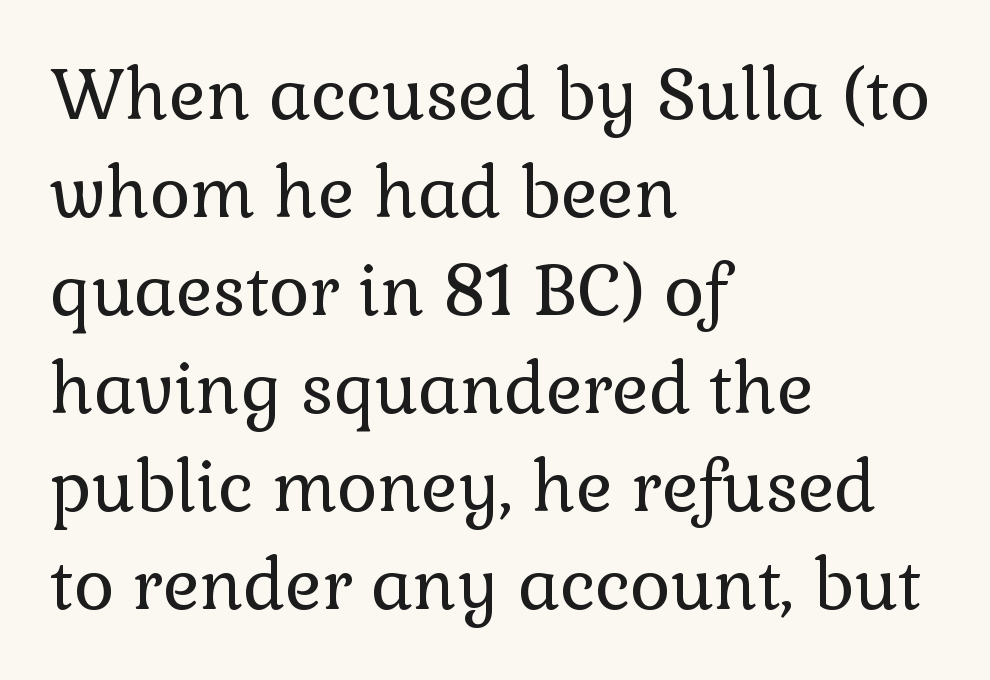
{"serif": "yes", "italic": "no", "bold": "no", "weight": "regular", "width": "normal", "x_height": "medium", "monospaced": "no", "underline": "no", "align": "left", "line_spacing": "normal", "line_spacing_ratio": 1.42, "letter_spacing": "normal", "letter_spacing_em": 0.0, "glyph_px": 69}
